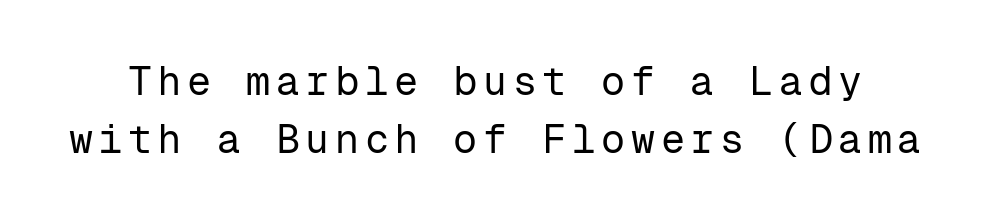
{"serif": "no", "italic": "no", "bold": "no", "weight": "regular", "width": "normal", "stroke_contrast": "low", "x_height": "medium", "monospaced": "yes", "underline": "no", "line_spacing": "normal", "line_spacing_ratio": 1.44, "glyph_px": 40}
